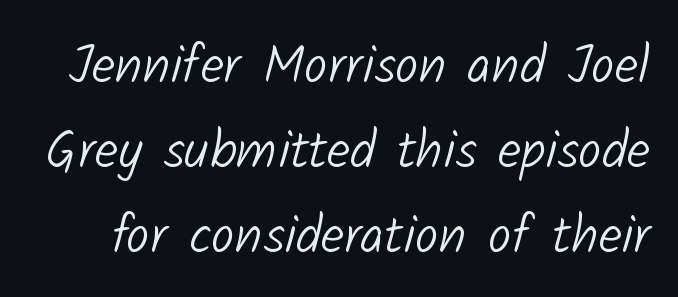
Q: Is the text bold? A: No.
Q: Is the typeface a serif or a sans-serif typeface? A: Sans-serif.
Q: Is the text underlined? A: No.
Q: Is the spacing between letters normal or unusually wide? A: Normal.
Q: Is the spacing between lines tight, normal or loose? A: Normal.
Q: Width (condensed, normal, or wide)? A: Normal.
Q: Stroke contrast? A: Low.
Q: x-height? A: Medium.
Q: Monospaced? A: No.
